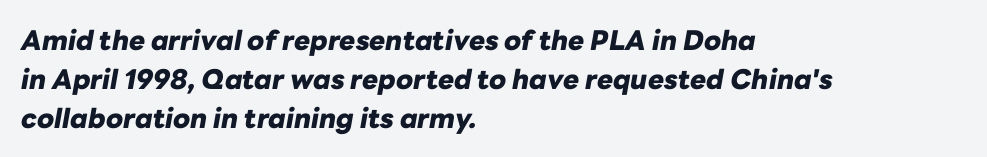
Q: Is the text bold? A: Yes.
Q: Is the text italic (slanted)? A: Yes, it leans right by about 10 degrees.
Q: Is the text underlined? A: No.
Q: How is the paragraph aligned? A: Left-aligned.
Q: Is the spacing between letters normal or unusually wide? A: Normal.
Q: Is the spacing between lines tight, normal or loose? A: Normal.
